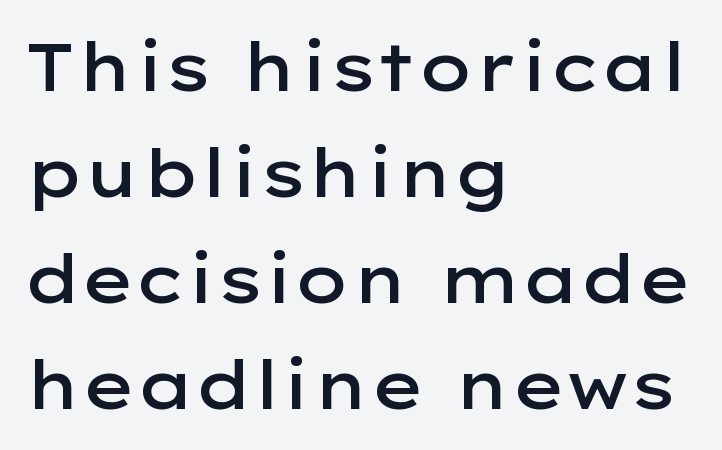
The image shows 67 px semibold, wide sans-serif type, upright; set left-aligned, normal line spacing (1.58x), normal letter spacing, not underlined; low stroke contrast and a medium x-height.
